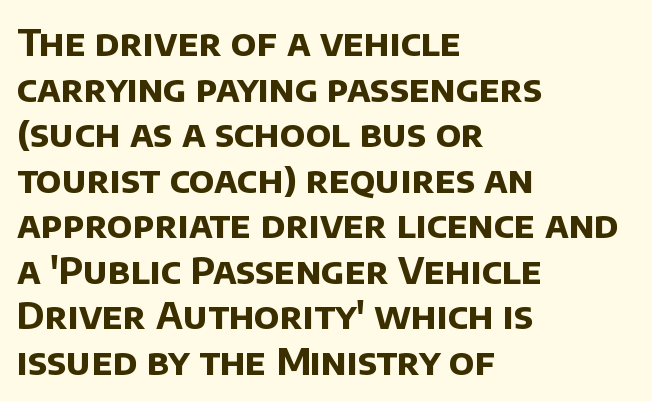
Q: Is the text bold? A: Yes.
Q: Is the typeface a serif or a sans-serif typeface? A: Sans-serif.
Q: Is the text underlined? A: No.
Q: How is the paragraph aligned? A: Left-aligned.
Q: Is the spacing between letters normal or unusually wide? A: Normal.
Q: Width (condensed, normal, or wide)? A: Normal.
Q: Stroke contrast? A: Low.
Q: x-height? A: Large.
Q: Monospaced? A: No.
